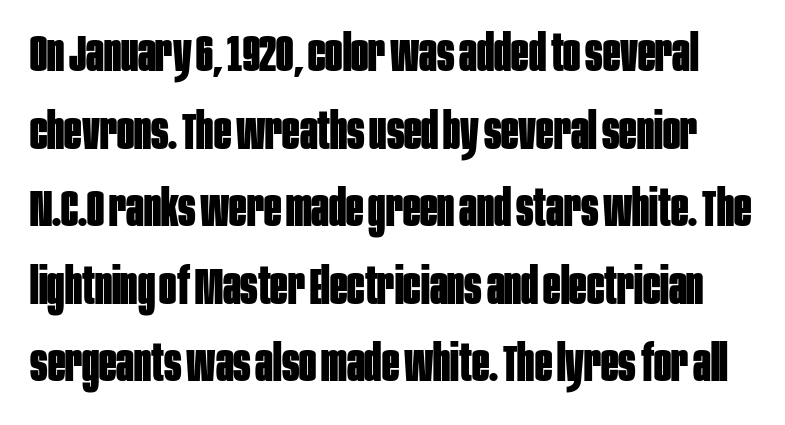
Students, note that the glyphs here touch the page at normal intervals. Posture: straight, roman, zero tilt. The letters advance in unequal steps, a hallmark of proportional type. Honestly, the row spacing looks completely unremarkable. As a designer I'd log this as weight 700, bold.
